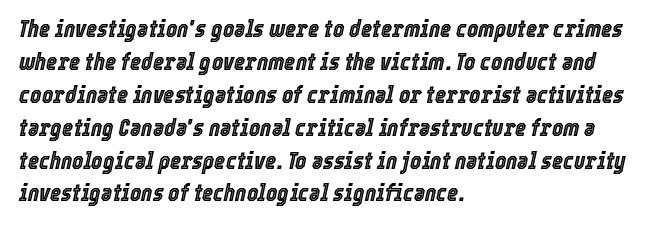
The passage shown leans; its letterforms are oblique. This sample is left-justified, so line endings fall wherever the words run out. Characters follow at the spacing the type designer built in. This block has exactly the height ordinary leading produces.
